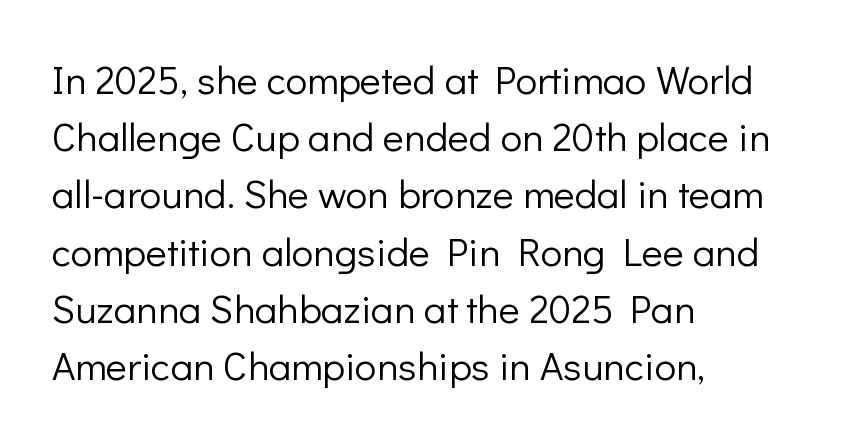
The image shows 40 px light sans-serif type, upright; set left-aligned, normal line spacing (1.43x), normal letter spacing, not underlined; low stroke contrast and a medium x-height.
